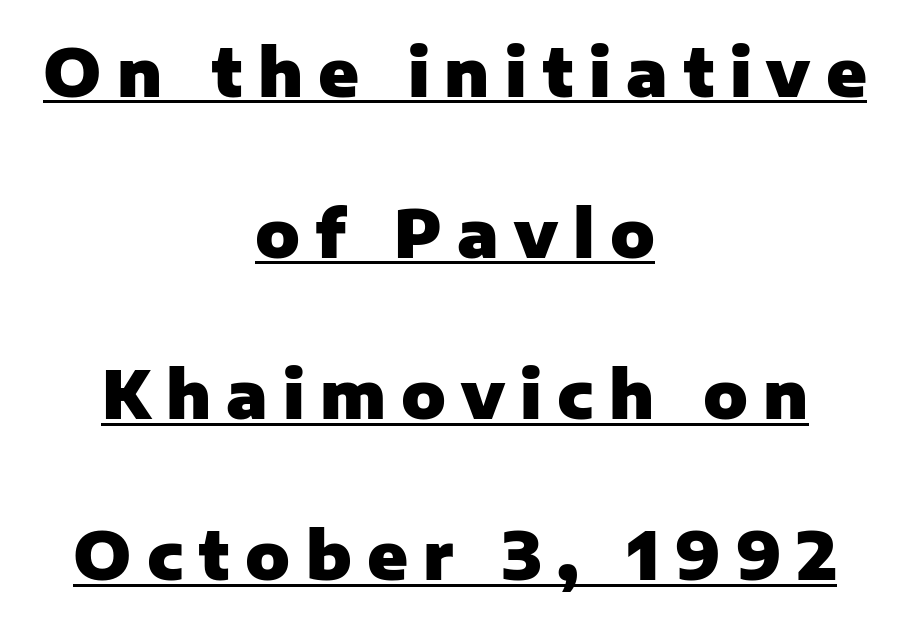
{"serif": "no", "italic": "no", "bold": "yes", "weight": "heavy", "width": "normal", "stroke_contrast": "low", "x_height": "medium", "monospaced": "no", "underline": "yes", "align": "center", "line_spacing": "loose", "line_spacing_ratio": 2.44, "letter_spacing": "wide", "letter_spacing_em": 0.23, "glyph_px": 66}
